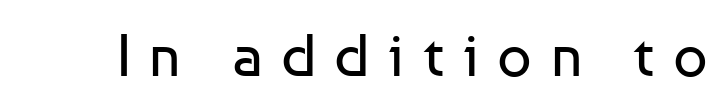
Glance below the letters and you will spot only blank space. This is not heavy type; no bold has been used. Do the characters align in a grid? No, the font is proportional. Compared with typical body copy, the letter spacing here is much looser. The passage shown is typeset with a sans-serif family.
